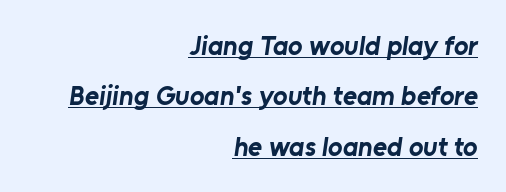
{"bold": "yes", "underline": "yes", "align": "right", "line_spacing_ratio": 1.87, "letter_spacing": "normal", "letter_spacing_em": 0.0, "glyph_px": 27}
